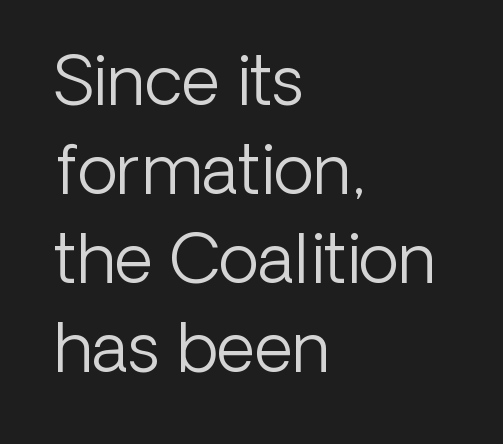
{"serif": "no", "italic": "no", "bold": "no", "weight": "light", "width": "normal", "stroke_contrast": "low", "x_height": "medium", "monospaced": "no", "underline": "no", "align": "left", "line_spacing": "normal", "line_spacing_ratio": 1.33, "letter_spacing": "normal", "letter_spacing_em": 0.0, "glyph_px": 67}
